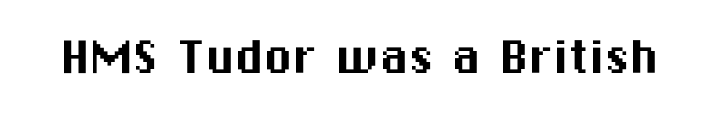
In terms of letterspacing, this is plain default setting. The type sits square on the baseline with zero lean. The type family on display is of the sans-serif kind. Type without underlining. The rendering uses natural spacing where letterforms have individual widths.
